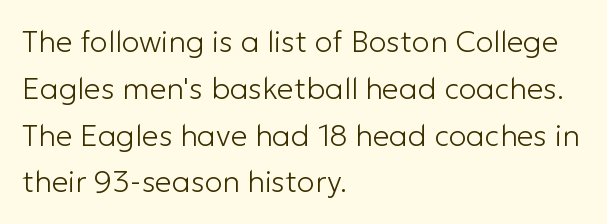
No italicization has been applied; the sample stays upright. Typographically, this falls in the sans-serif category. Plain, unruled lines of type. No heavy texture on the line: the type isn't bold.
